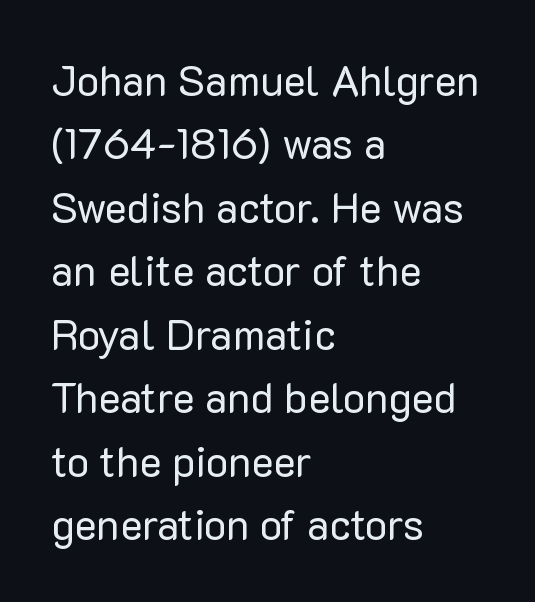
{"serif": "no", "italic": "no", "bold": "no", "weight": "regular", "width": "normal", "stroke_contrast": "low", "x_height": "medium", "monospaced": "no", "underline": "no", "align": "left", "line_spacing": "normal", "line_spacing_ratio": 1.51, "letter_spacing": "normal", "letter_spacing_em": 0.0, "glyph_px": 42}
